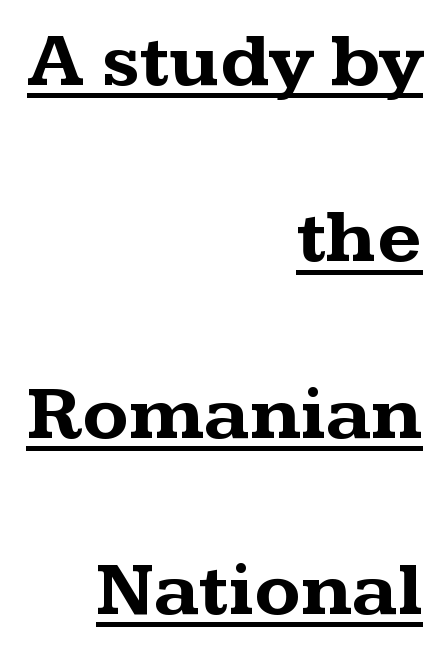
Q: Is the text bold? A: Yes.
Q: Is the text italic (slanted)? A: No, it is upright.
Q: Is the typeface a serif or a sans-serif typeface? A: Serif.
Q: Is the text underlined? A: Yes.
Q: How is the paragraph aligned? A: Right-aligned.
Q: Is the spacing between letters normal or unusually wide? A: Normal.
Q: Is the spacing between lines tight, normal or loose? A: Loose.
Q: Width (condensed, normal, or wide)? A: Wide.
Q: Stroke contrast? A: Medium.
Q: x-height? A: Medium.
Q: Monospaced? A: No.
